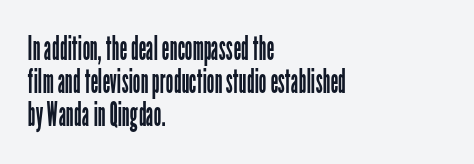
{"serif": "no", "italic": "no", "bold": "no", "weight": "regular", "width": "condensed", "stroke_contrast": "low", "x_height": "medium", "monospaced": "no", "underline": "no", "align": "left", "line_spacing": "tight", "line_spacing_ratio": 0.97, "letter_spacing": "normal", "letter_spacing_em": 0.0, "glyph_px": 34}
